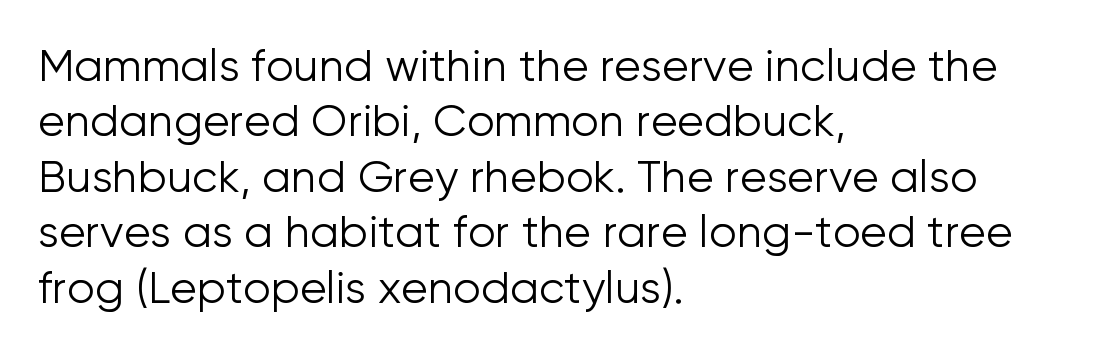
Q: Is the text bold? A: No.
Q: Is the text italic (slanted)? A: No, it is upright.
Q: Is the typeface a serif or a sans-serif typeface? A: Sans-serif.
Q: Is the text underlined? A: No.
Q: How is the paragraph aligned? A: Left-aligned.
Q: Is the spacing between letters normal or unusually wide? A: Normal.
Q: Is the spacing between lines tight, normal or loose? A: Normal.
Q: Width (condensed, normal, or wide)? A: Normal.
Q: Stroke contrast? A: Low.
Q: x-height? A: Medium.
Q: Monospaced? A: No.
